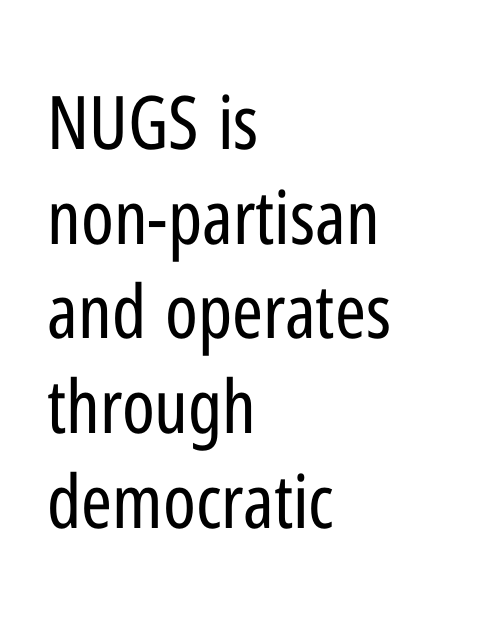
Letterform terminals end flat and unadorned throughout the passage. Spacing between characters is what you'd get straight out of the box. Varying glyph widths throughout — classic text-font behaviour. Line starts are locked; line ends wander. Style check: upright. The area under the type is left untouched.
